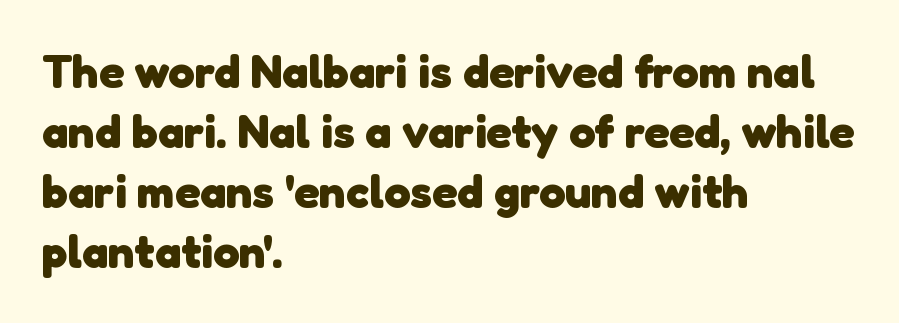
Q: Is the text bold? A: Yes.
Q: Is the typeface a serif or a sans-serif typeface? A: Sans-serif.
Q: Is the text underlined? A: No.
Q: How is the paragraph aligned? A: Left-aligned.
Q: Is the spacing between letters normal or unusually wide? A: Normal.
Q: Is the spacing between lines tight, normal or loose? A: Normal.
Q: Width (condensed, normal, or wide)? A: Normal.
Q: Stroke contrast? A: Low.
Q: x-height? A: Medium.
Q: Monospaced? A: No.
